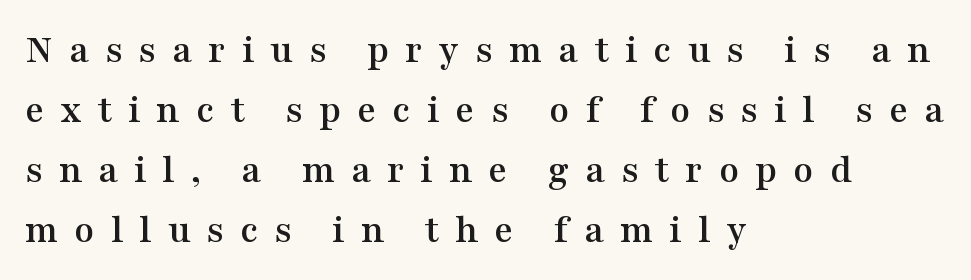
Q: Is the text italic (slanted)? A: No, it is upright.
Q: Is the typeface a serif or a sans-serif typeface? A: Serif.
Q: Is the text underlined? A: No.
Q: How is the paragraph aligned? A: Left-aligned.
Q: Is the spacing between letters normal or unusually wide? A: Unusually wide.
Q: Is the spacing between lines tight, normal or loose? A: Normal.
Q: Width (condensed, normal, or wide)? A: Wide.
Q: Stroke contrast? A: Medium.
Q: x-height? A: Medium.
Q: Monospaced? A: No.
